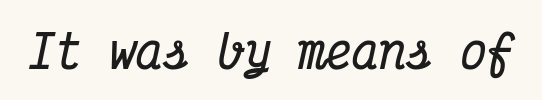
Examine the stroke ends and you'll spot serifs. Notice how thick the strokes are: this is what a full bold looks like. The axis of the letterforms is tilted away from vertical. Tracking here is standard; glyphs follow each other at the usual distance.
